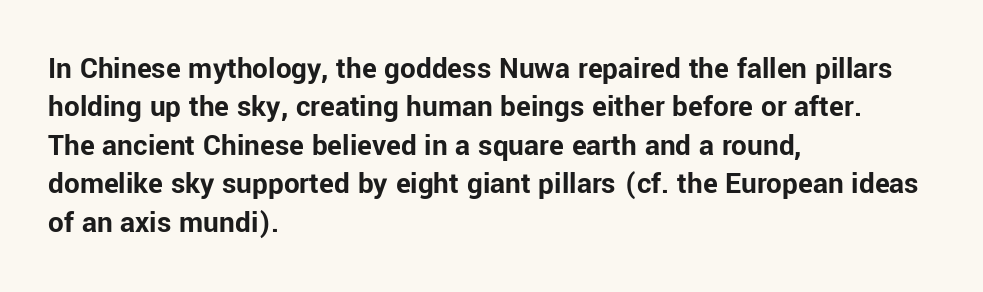
The image shows 31 px bold sans-serif type, upright; set left-aligned, line spacing 1.24x, normal letter spacing, not underlined; low stroke contrast and a medium x-height.
